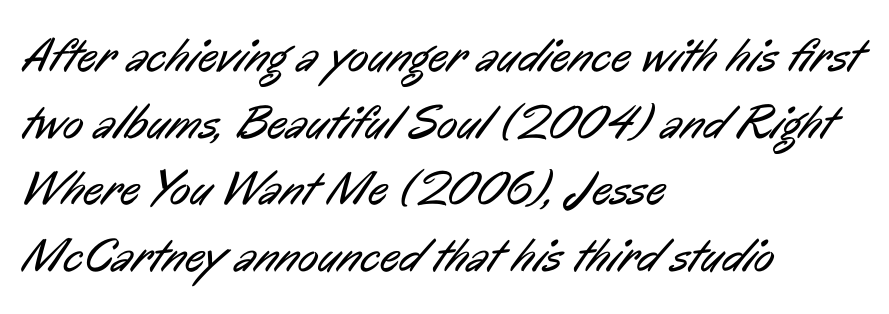
The image shows 48 px regular-weight, condensed sans-serif type; set left-aligned, normal line spacing (1.39x), normal letter spacing, not underlined; low stroke contrast and a medium x-height.
